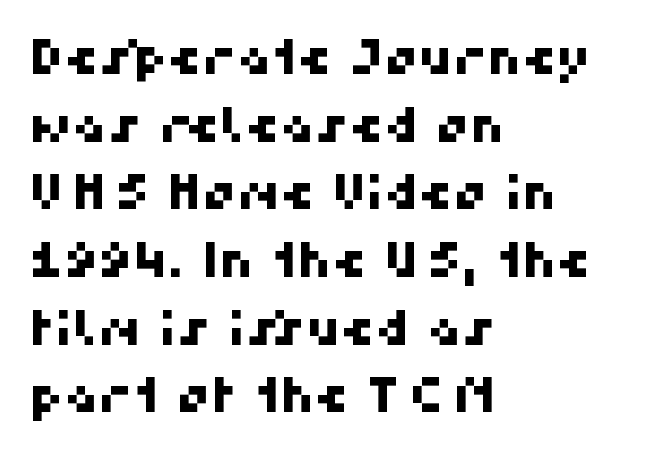
The rendering anchors every line to the left-hand side. Each word holds together tightly as a unit, with standard inter-letter gaps. Nobody drew a line under any word here. You could not count columns in this text — the font is proportionally spaced.
